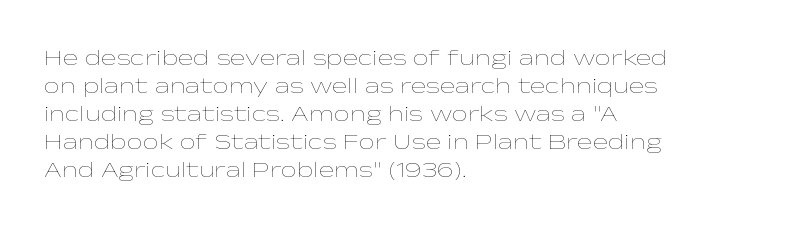
Every stem runs plumb, perpendicular to the baseline. Layout note: lines flush left. Decoration check: the copy has no underline. Short note: letters normally spaced.
